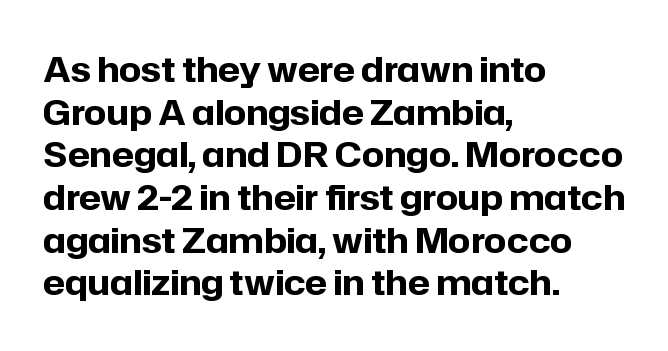
The type family on display is of the sans-serif kind. Every letter is thick-stroked: bold, no question. The setting favours the left margin, as ordinary paragraphs usually do. A clean baseline with only descenders dipping below it.
